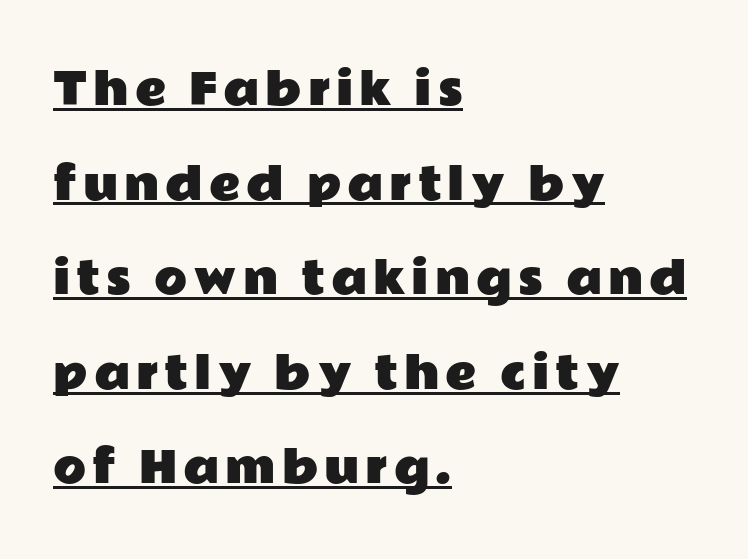
The image shows 43 px wide sans-serif type, upright; set left-aligned, loose line spacing (2.2x), underlined; low stroke contrast and a medium x-height.
